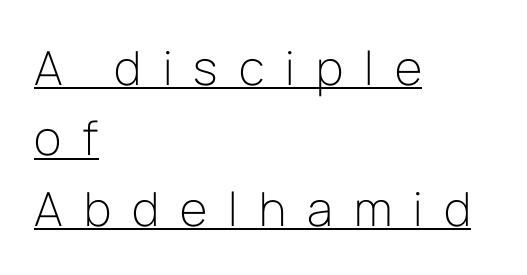
Q: Is the text bold? A: No.
Q: Is the text italic (slanted)? A: No, it is upright.
Q: Is the typeface a serif or a sans-serif typeface? A: Sans-serif.
Q: Is the text underlined? A: Yes.
Q: How is the paragraph aligned? A: Left-aligned.
Q: Is the spacing between letters normal or unusually wide? A: Unusually wide.
Q: Is the spacing between lines tight, normal or loose? A: Normal.
Q: Width (condensed, normal, or wide)? A: Normal.
Q: Stroke contrast? A: Low.
Q: x-height? A: Medium.
Q: Monospaced? A: No.
